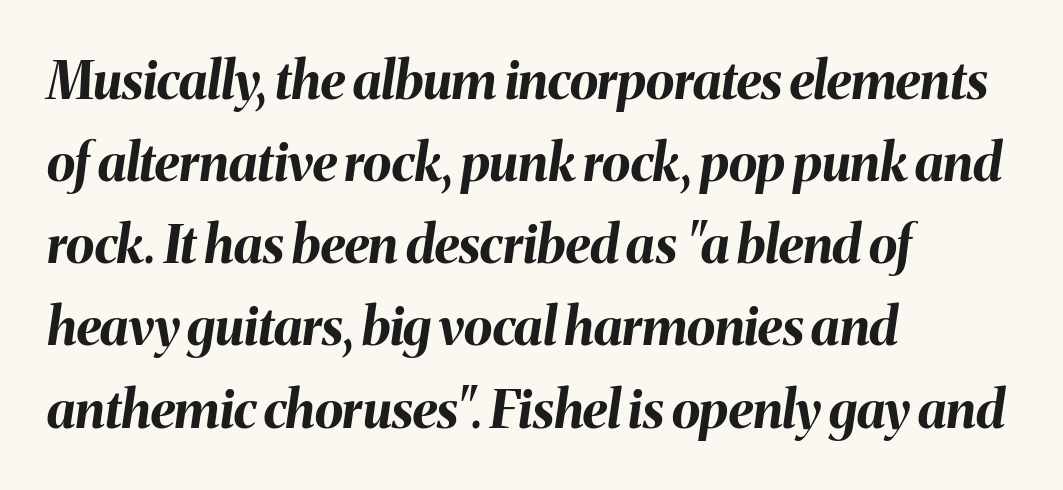
There's an unmistakable incline to the writing here. The letterforms sit shoulder to shoulder at normal distance. Line starts are locked; line ends wander. Each new line begins a customary step beneath the previous one. The letters advance in unequal steps, a hallmark of proportional type.
